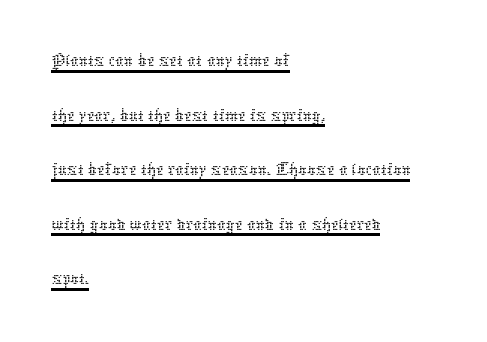
Q: Is the text bold? A: No.
Q: Is the text italic (slanted)? A: No, it is upright.
Q: Is the text underlined? A: Yes.
Q: How is the paragraph aligned? A: Left-aligned.
Q: Is the spacing between letters normal or unusually wide? A: Normal.
Q: Is the spacing between lines tight, normal or loose? A: Normal.
Q: Width (condensed, normal, or wide)? A: Normal.
Q: Stroke contrast? A: Low.
Q: x-height? A: Medium.
Q: Monospaced? A: No.
